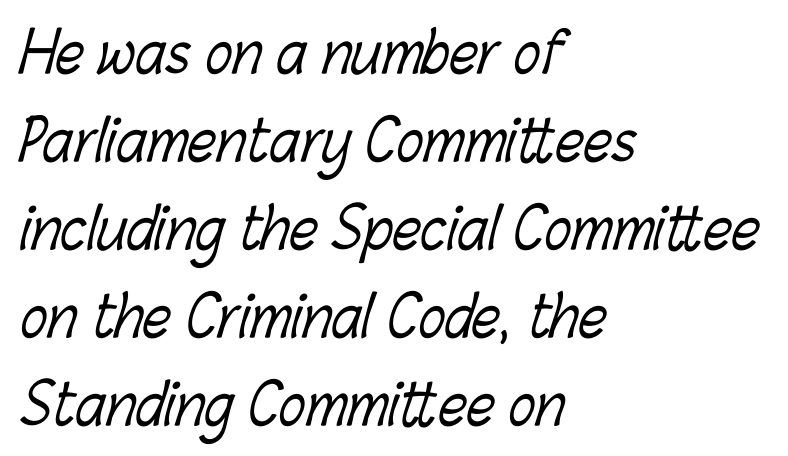
Q: Is the text bold? A: No.
Q: Is the text underlined? A: No.
Q: How is the paragraph aligned? A: Left-aligned.
Q: Is the spacing between letters normal or unusually wide? A: Normal.
Q: Is the spacing between lines tight, normal or loose? A: Normal.
Q: Width (condensed, normal, or wide)? A: Condensed.
Q: Stroke contrast? A: Low.
Q: x-height? A: Medium.
Q: Monospaced? A: No.
